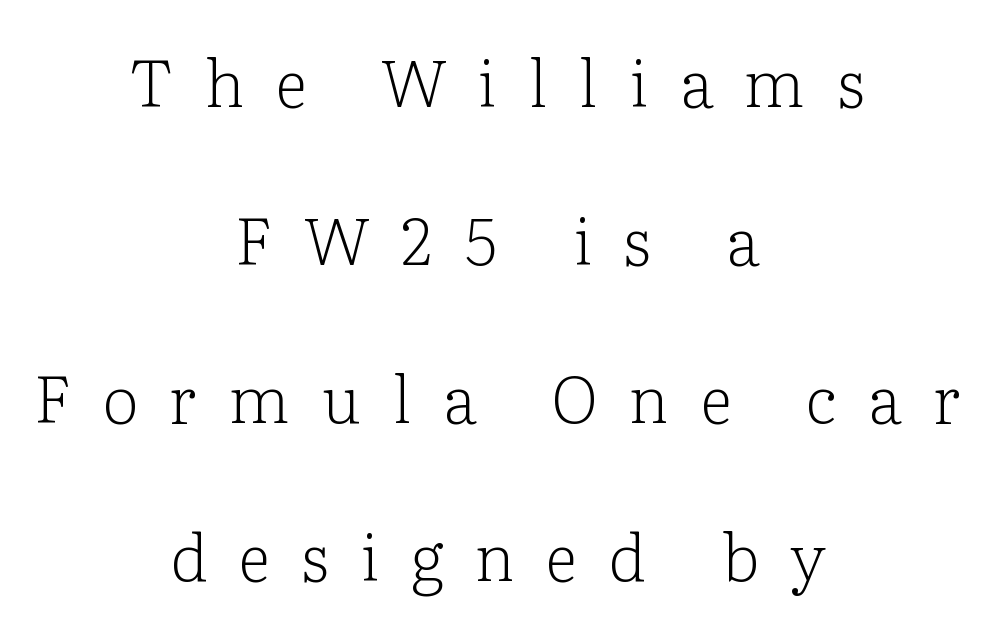
{"serif": "yes", "italic": "no", "bold": "no", "weight": "light", "width": "normal", "stroke_contrast": "low", "x_height": "medium", "monospaced": "no", "underline": "no", "align": "center", "line_spacing": "loose", "line_spacing_ratio": 2.43, "letter_spacing": "wide", "letter_spacing_em": 0.48, "glyph_px": 65}
